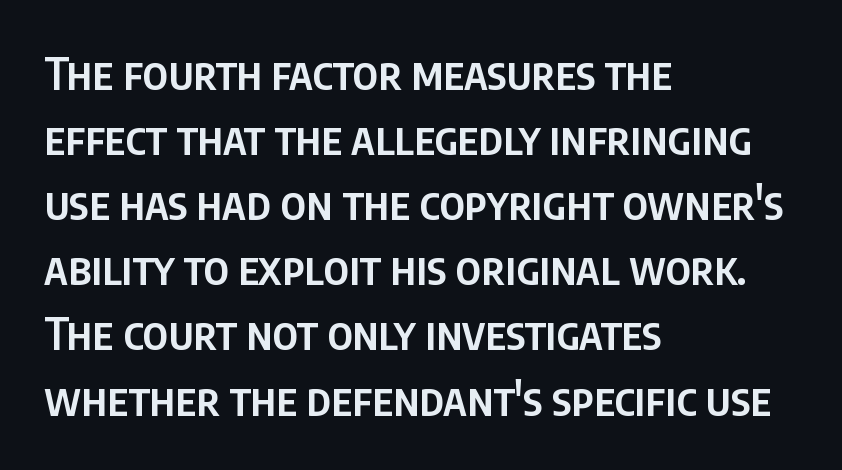
{"serif": "no", "italic": "no", "bold": "semi", "weight": "semibold", "width": "condensed", "stroke_contrast": "low", "x_height": "large", "monospaced": "no", "underline": "no", "align": "left", "line_spacing": "normal", "line_spacing_ratio": 1.48, "letter_spacing": "normal", "letter_spacing_em": 0.0, "glyph_px": 44}
